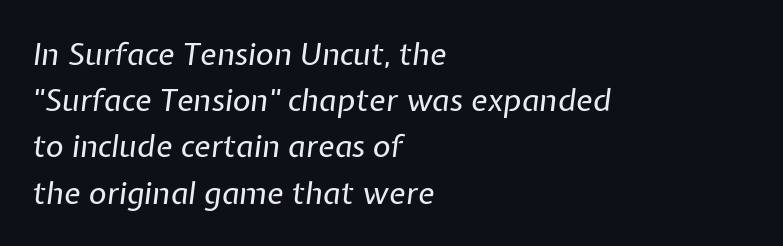
Q: Is the text bold? A: No.
Q: Is the text italic (slanted)? A: Yes, it leans right by about 7 degrees.
Q: Is the text underlined? A: No.
Q: How is the paragraph aligned? A: Left-aligned.
Q: Is the spacing between letters normal or unusually wide? A: Normal.
Q: Is the spacing between lines tight, normal or loose? A: Normal.
Q: Width (condensed, normal, or wide)? A: Normal.
Q: Stroke contrast? A: Low.
Q: x-height? A: Medium.
Q: Monospaced? A: No.
